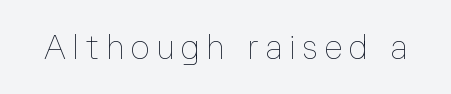
The image shows 33 px thin type, upright; set unusually wide letter spacing (+0.2 em), not underlined; low stroke contrast and a medium x-height.
